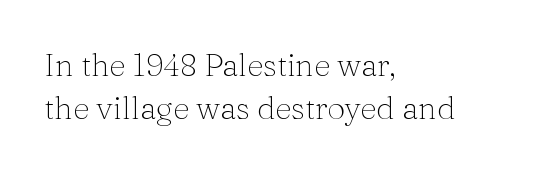
Q: Is the text bold? A: No.
Q: Is the text italic (slanted)? A: No, it is upright.
Q: Is the typeface a serif or a sans-serif typeface? A: Serif.
Q: Is the text underlined? A: No.
Q: How is the paragraph aligned? A: Left-aligned.
Q: Is the spacing between letters normal or unusually wide? A: Normal.
Q: Is the spacing between lines tight, normal or loose? A: Normal.
Q: Width (condensed, normal, or wide)? A: Normal.
Q: Stroke contrast? A: Medium.
Q: x-height? A: Medium.
Q: Monospaced? A: No.
